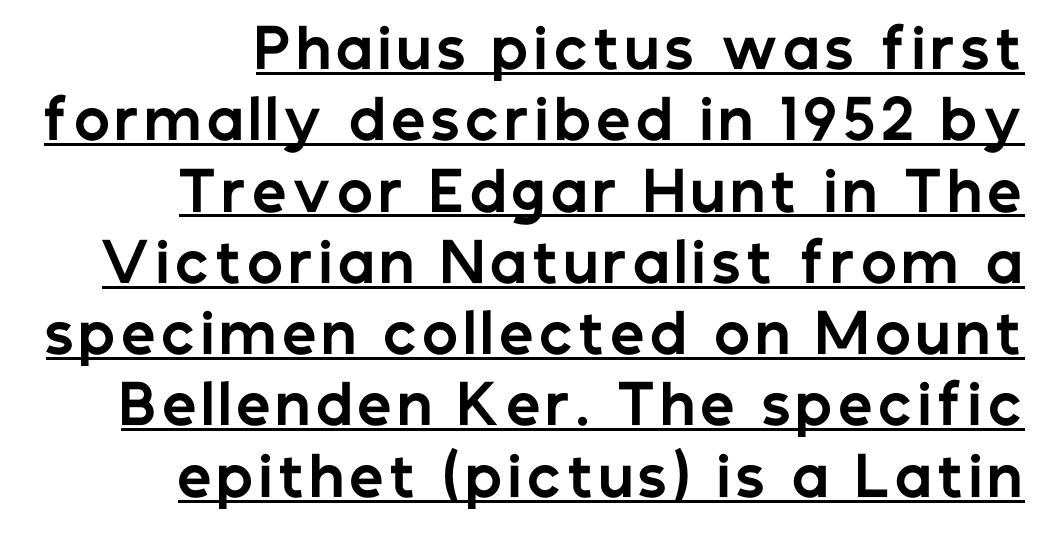
{"serif": "no", "italic": "no", "bold": "yes", "weight": "bold", "width": "normal", "stroke_contrast": "low", "x_height": "medium", "monospaced": "no", "underline": "yes", "align": "right", "line_spacing": "normal", "line_spacing_ratio": 1.32, "glyph_px": 54}
